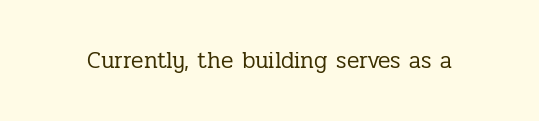
{"italic": "no", "bold": "no", "underline": "no", "letter_spacing": "normal", "letter_spacing_em": 0.0, "glyph_px": 23}
